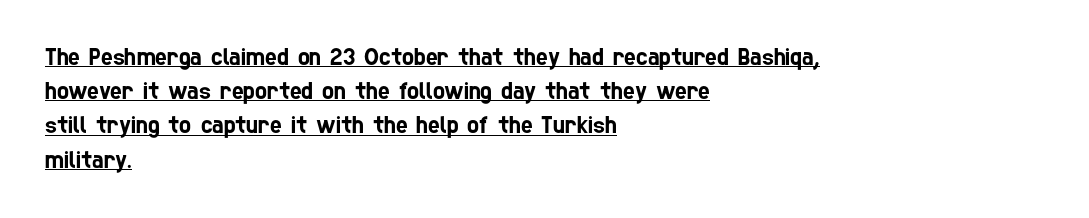
The image shows 25 px text type; set left-aligned, normal line spacing (1.37x), normal letter spacing, underlined.
